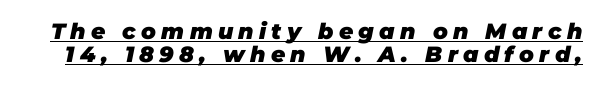
The image shows 22 px bold type, italic (leaning right); set tight line spacing (1.05x), unusually wide letter spacing (+0.24 em), underlined.
